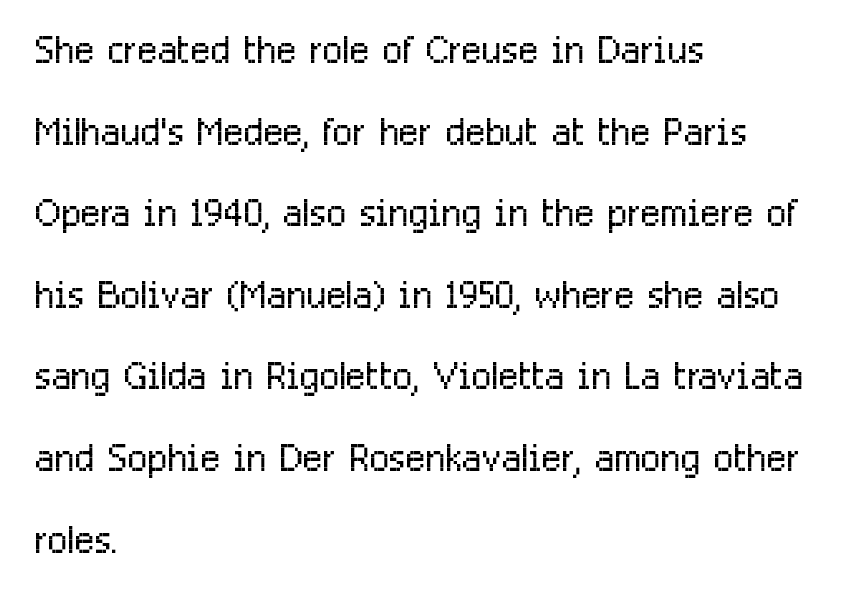
The image shows 53 px light, condensed sans-serif type, upright; set left-aligned, normal line spacing (1.54x), normal letter spacing, not underlined; low stroke contrast and a medium x-height.
